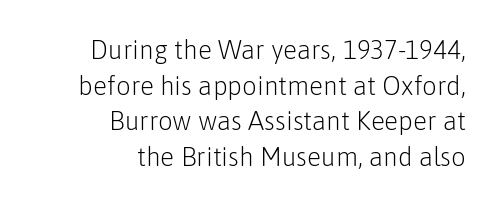
The image shows 26 px text type, upright; set right-aligned, normal line spacing (1.37x), normal letter spacing, not underlined.
